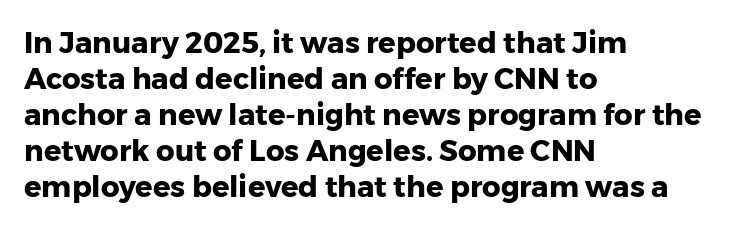
{"serif": "no", "italic": "no", "bold": "yes", "weight": "heavy", "width": "normal", "stroke_contrast": "low", "x_height": "medium", "monospaced": "no", "underline": "no", "align": "left", "line_spacing_ratio": 1.24, "letter_spacing": "normal", "letter_spacing_em": 0.0, "glyph_px": 29}
